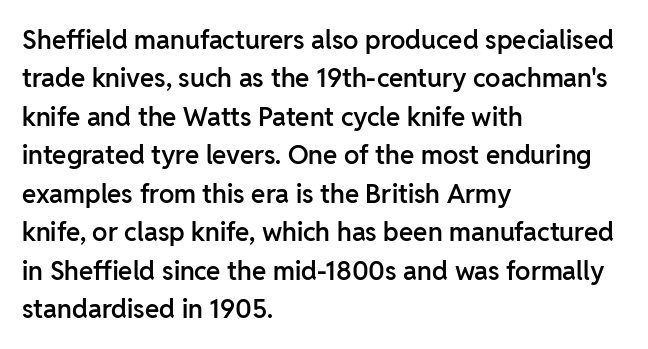
Q: Is the text bold? A: Semi-bold.
Q: Is the text italic (slanted)? A: No, it is upright.
Q: Is the text underlined? A: No.
Q: How is the paragraph aligned? A: Left-aligned.
Q: Is the spacing between letters normal or unusually wide? A: Normal.
Q: Is the spacing between lines tight, normal or loose? A: Normal.
